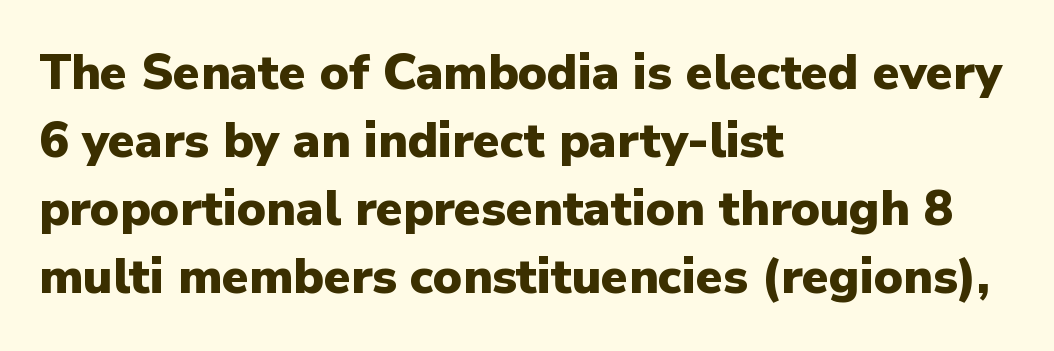
{"serif": "no", "italic": "no", "bold": "yes", "weight": "heavy", "width": "normal", "stroke_contrast": "low", "x_height": "medium", "monospaced": "no", "underline": "no", "align": "left", "line_spacing": "normal", "line_spacing_ratio": 1.39, "letter_spacing": "normal", "letter_spacing_em": 0.0, "glyph_px": 49}
